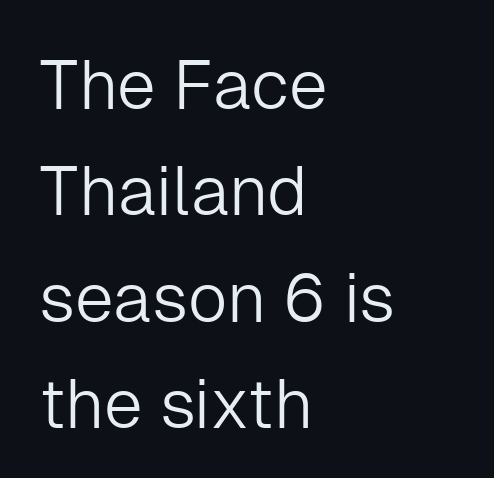
The type family on display is of the sans-serif kind. Observe the ordinary spacing: letters are neighbours, not strangers. A typesetter would call this proportional, since set widths differ per character. Every row of glyphs begins at an identical x-position on the left. Weight: regular or lighter.
